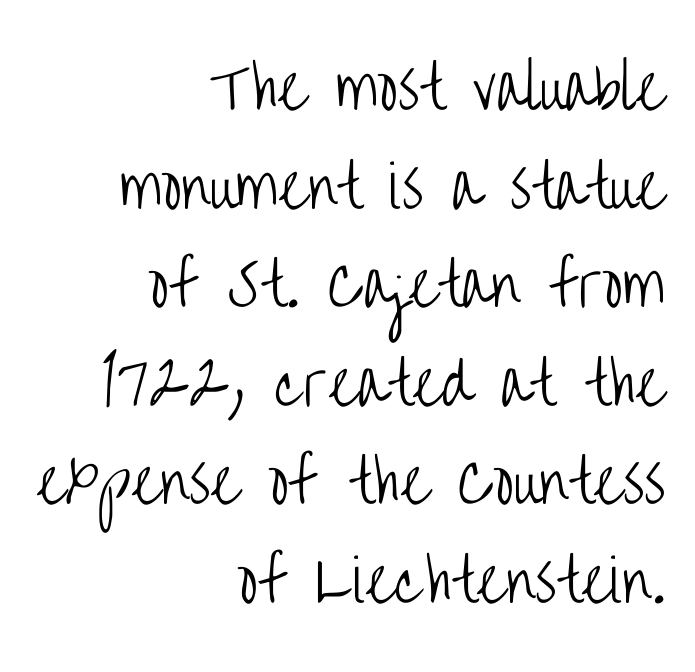
Italic: no, the glyphs are upright roman. A typesetter would call this leading conventional body-copy spacing. Teacher's note: observe the even right margin — that is flush-right alignment. Font category for this specimen: sans-serif. No heavy texture on the line: the type isn't bold.
